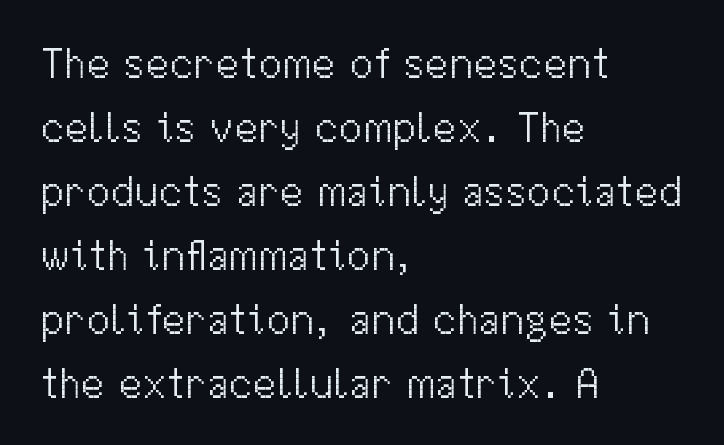
These glyphs show unthickened strokes, regular width or finer. The lines sit at an ordinary, default distance from one another. A student would call this left alignment; a typographer would say flush left, rag right. A bare baseline throughout the passage.
